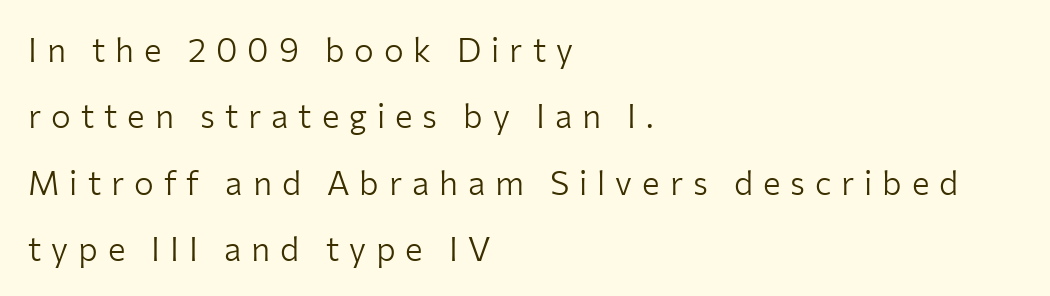
Loosely led — the rows are spread out. Character widths vary here, with narrow letters taking less room than wide ones. Line starts are locked; line ends wander. Is this a heavy cut? Hardly; it is regular or lighter.
